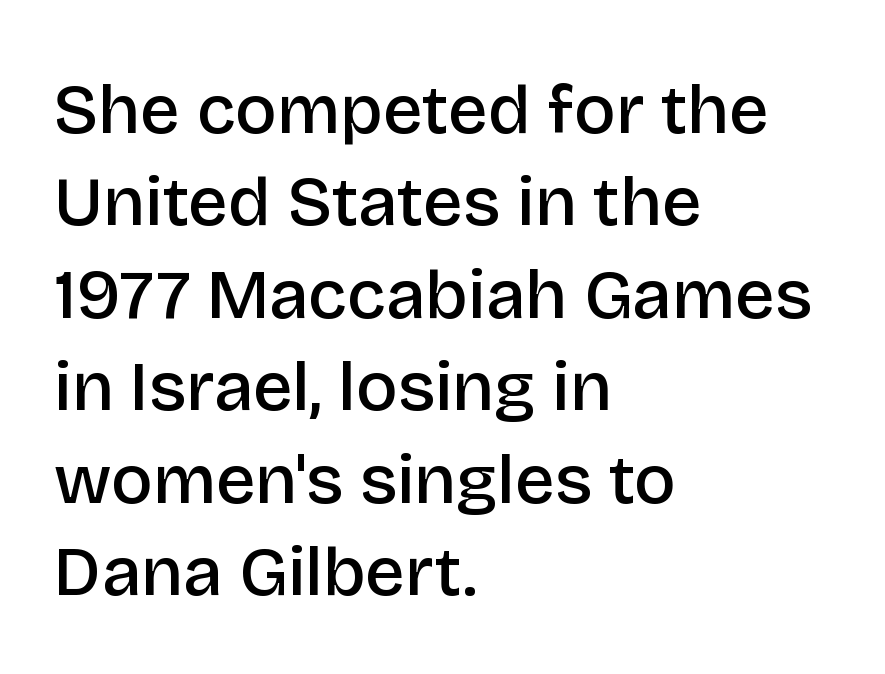
Q: Is the text bold? A: Semi-bold.
Q: Is the text italic (slanted)? A: No, it is upright.
Q: Is the typeface a serif or a sans-serif typeface? A: Sans-serif.
Q: Is the text underlined? A: No.
Q: How is the paragraph aligned? A: Left-aligned.
Q: Is the spacing between letters normal or unusually wide? A: Normal.
Q: Is the spacing between lines tight, normal or loose? A: Normal.
Q: Width (condensed, normal, or wide)? A: Normal.
Q: Stroke contrast? A: Low.
Q: x-height? A: Large.
Q: Monospaced? A: No.
